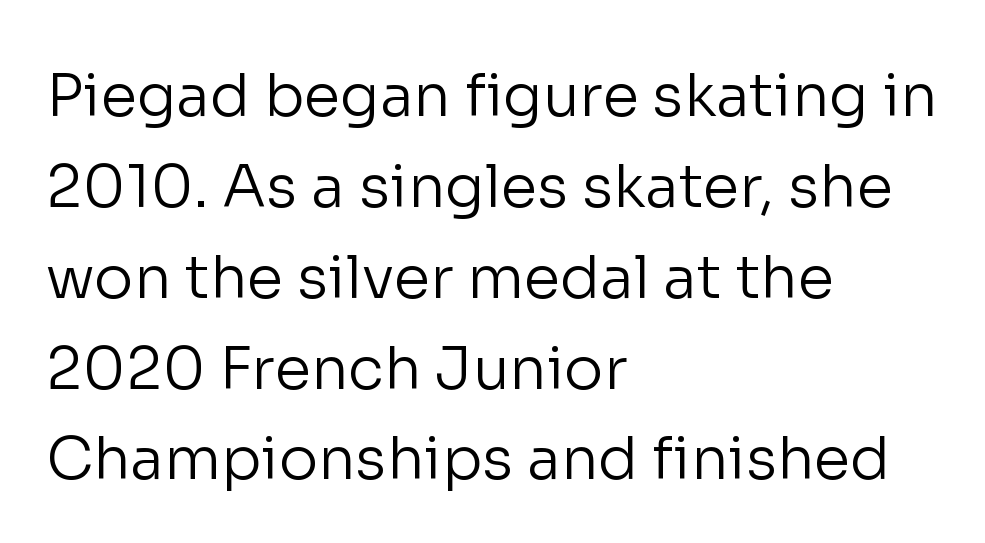
Q: Is the text bold? A: No.
Q: Is the text italic (slanted)? A: No, it is upright.
Q: Is the typeface a serif or a sans-serif typeface? A: Sans-serif.
Q: Is the text underlined? A: No.
Q: How is the paragraph aligned? A: Left-aligned.
Q: Is the spacing between letters normal or unusually wide? A: Normal.
Q: Is the spacing between lines tight, normal or loose? A: Normal.
Q: Width (condensed, normal, or wide)? A: Normal.
Q: Stroke contrast? A: Low.
Q: x-height? A: Medium.
Q: Monospaced? A: No.
